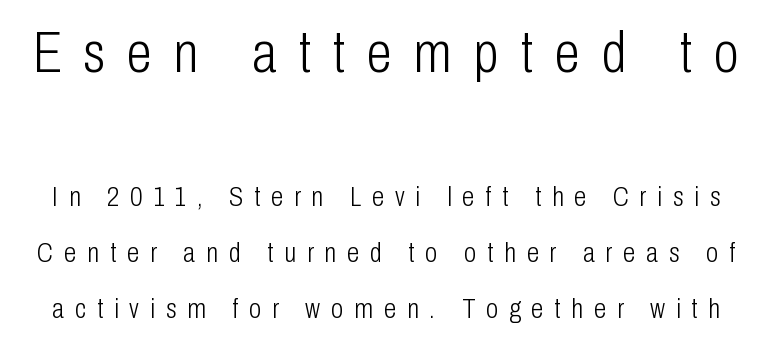
{"serif": "no", "italic": "no", "bold": "no", "weight": "light", "width": "condensed", "stroke_contrast": "low", "x_height": "medium", "monospaced": "no", "underline": "no", "line_spacing": "loose", "line_spacing_ratio": 2.0, "letter_spacing": "wide", "letter_spacing_em": 0.39, "larger_block": "first", "size_ratio": 2.04, "glyph_px": 57}
